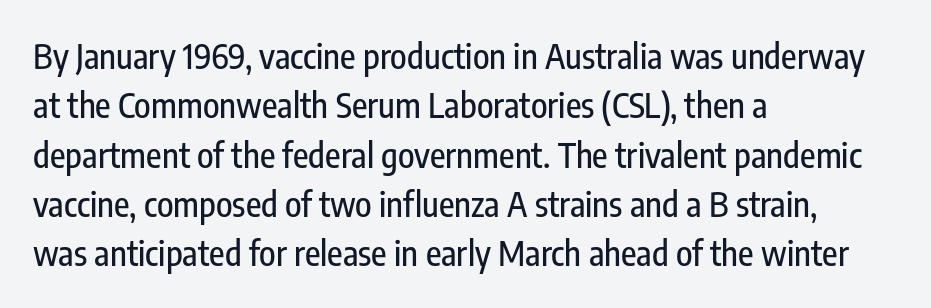
The leading is moderate, giving the passage an even texture. The letters sit at their default tracking, neither squeezed nor spread. In terms of letterform style, serifs are entirely absent. The rendering uses natural spacing where letterforms have individual widths. Caption: multi-line text, flush left, ragged right.
